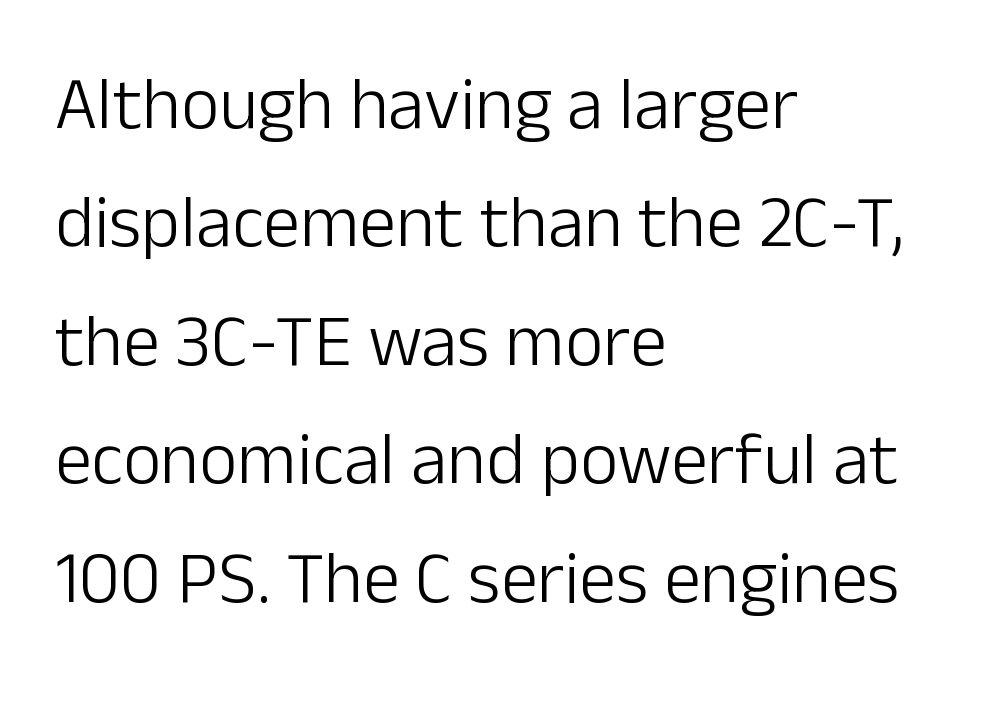
A sans-serif font was chosen for this passage. Note the varied advance widths — an 'i' is clearly narrower than an 'm'. You can tell it's not italic because the verticals are truly vertical. Quick note: interline space is typical. This is not heavy type; no bold has been used. A bare baseline throughout the passage.
